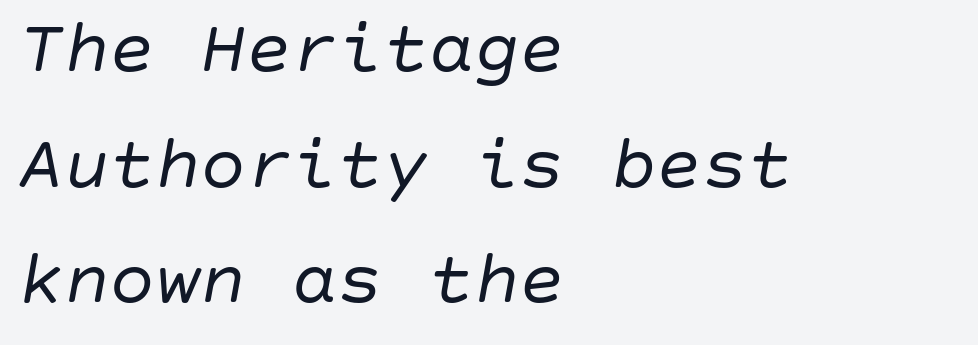
The image shows 76 px regular-weight type, italic (leaning right); set left-aligned, normal line spacing (1.52x), normal letter spacing, not underlined; low stroke contrast and a large x-height.
